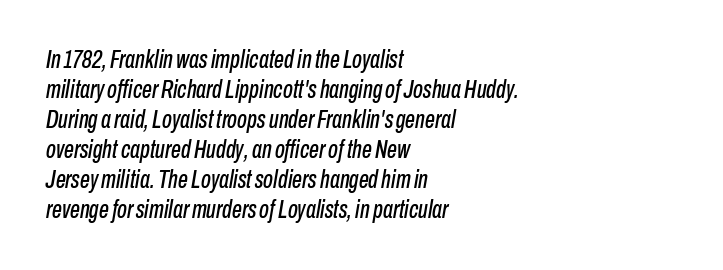
{"italic": "yes", "lean": "right", "slant_degrees": 10, "underline": "no", "align": "left", "line_spacing_ratio": 1.2, "letter_spacing": "normal", "letter_spacing_em": 0.0, "glyph_px": 25}
